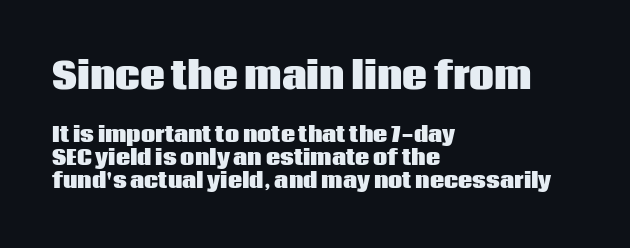
{"serif": "no", "italic": "no", "bold": "yes", "weight": "heavy", "width": "normal", "stroke_contrast": "low", "x_height": "large", "monospaced": "no", "underline": "no", "align": "left", "line_spacing_ratio": 1.16, "letter_spacing": "normal", "letter_spacing_em": 0.0, "larger_block": "first", "size_ratio": 1.75, "glyph_px": 35}
